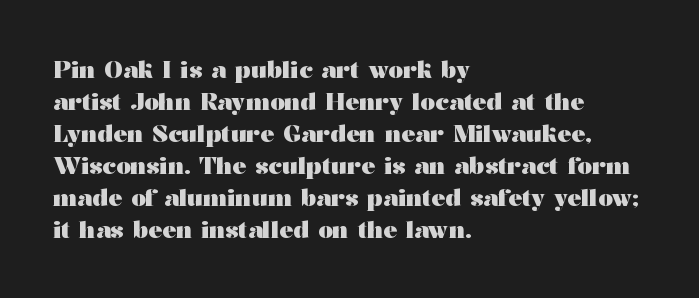
Compared with typical paragraphs, the rows here are spaced about the same. In terms of posture, this sample is upright. You'd pick this weight for a headline — it's a proper bold. Typeset ragged right — the left edge is the straight one.
